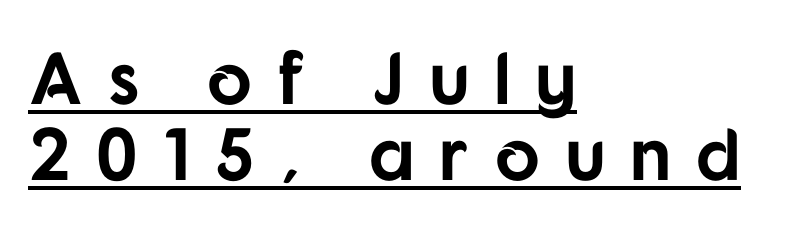
The image shows 74 px bold sans-serif type, upright; set left-aligned, tight line spacing (1.03x), unusually wide letter spacing (+0.33 em), underlined; low stroke contrast and a medium x-height.
